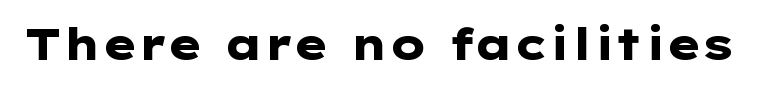
The image shows 44 px heavy, wide sans-serif type, upright; set normal letter spacing, not underlined; low stroke contrast and a medium x-height.
